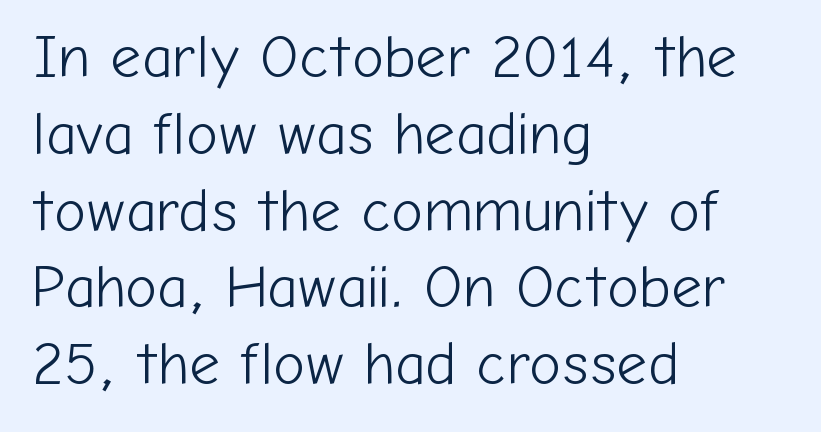
Heft: none added — not bold. Does the lettering tilt? It doesn't — this is upright. A sans-serif font was chosen for this passage. Varying glyph widths throughout — classic text-font behaviour.
